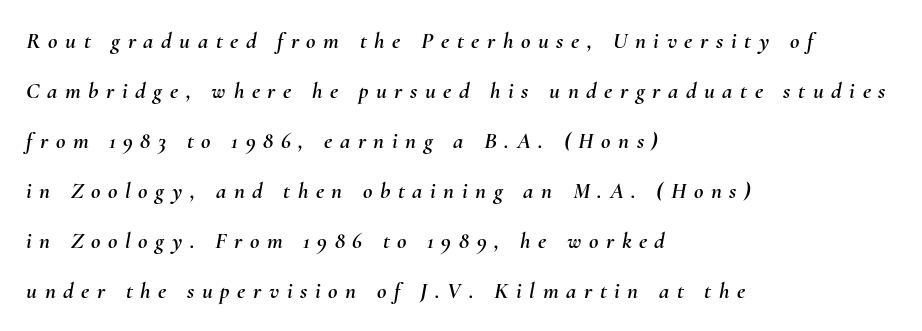
The image shows 23 px text type, italic (leaning right); set left-aligned, loose line spacing (2.17x), unusually wide letter spacing (+0.33 em), not underlined.
